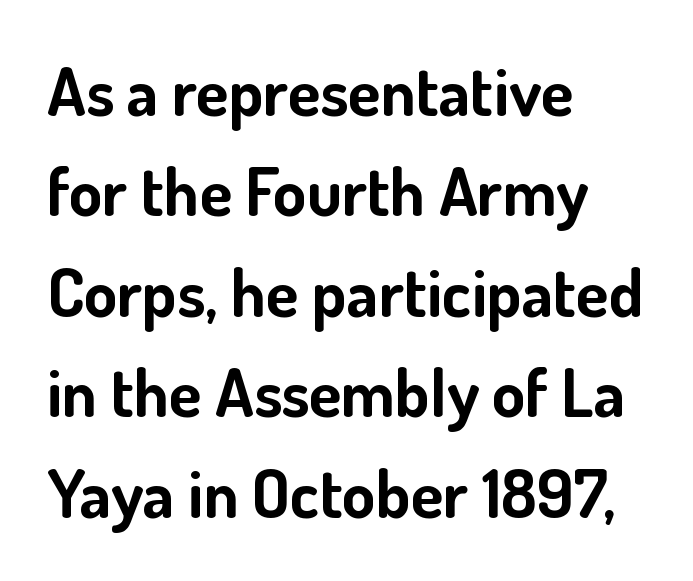
{"serif": "no", "italic": "no", "bold": "yes", "weight": "bold", "width": "normal", "stroke_contrast": "low", "x_height": "small", "monospaced": "no", "underline": "no", "align": "left", "line_spacing": "normal", "line_spacing_ratio": 1.5, "letter_spacing": "normal", "letter_spacing_em": 0.0, "glyph_px": 67}
